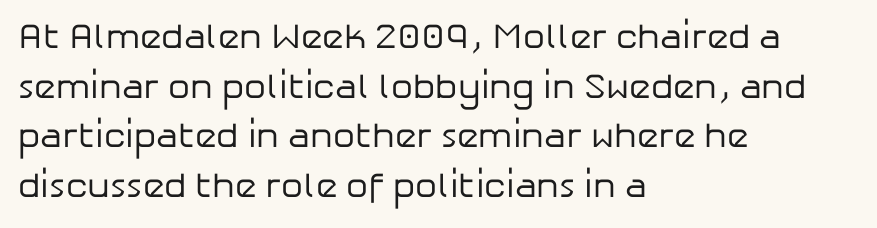
{"serif": "no", "italic": "no", "bold": "no", "weight": "regular", "width": "normal", "stroke_contrast": "low", "x_height": "medium", "monospaced": "no", "underline": "no", "align": "left", "line_spacing": "normal", "line_spacing_ratio": 1.42, "letter_spacing": "normal", "letter_spacing_em": 0.0, "glyph_px": 35}
